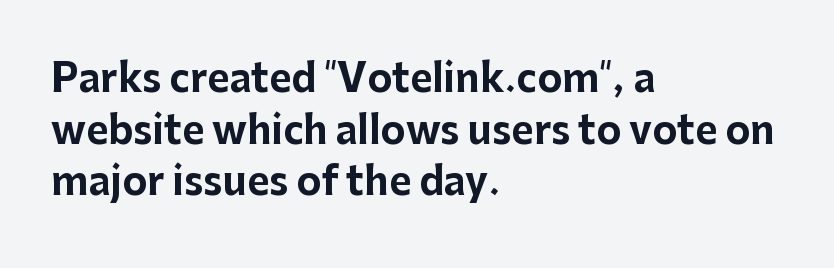
The gap between lines stays unmarked. The type is set solid horizontally, with unmodified tracking. Note: no serifs on the glyphs. Set as a true bold cut, around the 700 mark. A normal amount of white space separates one row of letters from the next.
